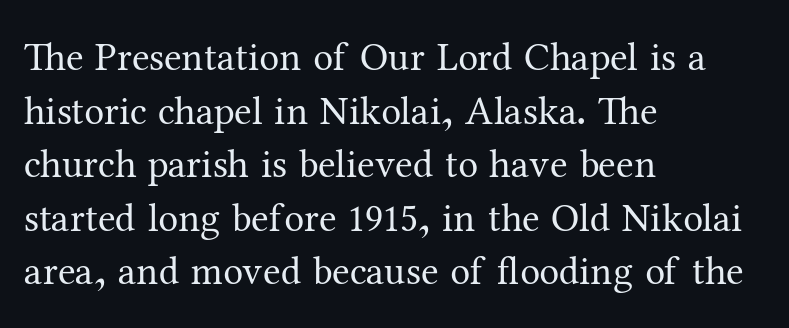
Q: Is the text bold? A: No.
Q: Is the text italic (slanted)? A: No, it is upright.
Q: Is the typeface a serif or a sans-serif typeface? A: Serif.
Q: Is the text underlined? A: No.
Q: How is the paragraph aligned? A: Left-aligned.
Q: Is the spacing between letters normal or unusually wide? A: Normal.
Q: Is the spacing between lines tight, normal or loose? A: Normal.
Q: Width (condensed, normal, or wide)? A: Normal.
Q: Stroke contrast? A: Medium.
Q: x-height? A: Medium.
Q: Monospaced? A: No.
